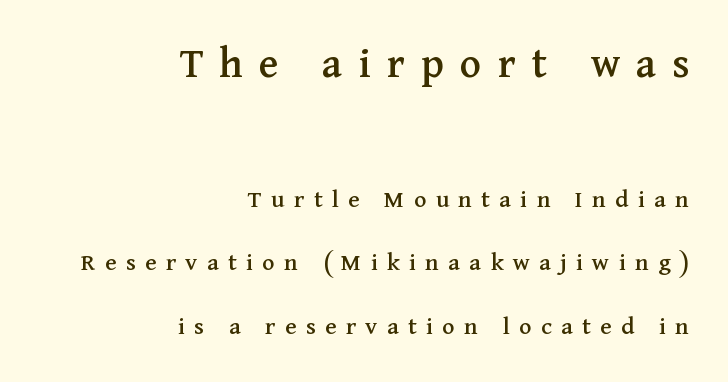
The image shows 45 px serif type, upright; set right-aligned, loose line spacing (2.44x), unusually wide letter spacing (+0.36 em), not underlined; the first (top) block is 1.73x larger; medium stroke contrast and a medium x-height.
